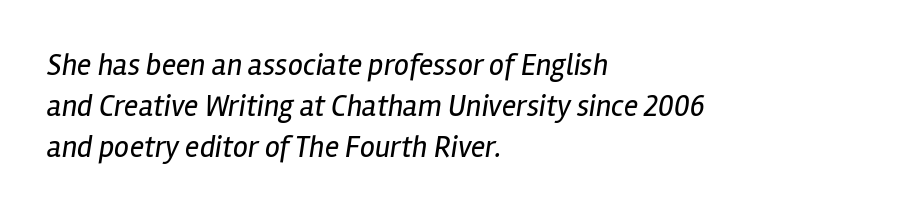
Honestly, the letter spacing is just normal — you wouldn't notice it. Type without underlining. The axis of the letterforms is tilted away from vertical. Stroke thickness stays within the range of a standard reading face or lighter. Vertically, the passage feels balanced, rows spaced as you'd expect.
